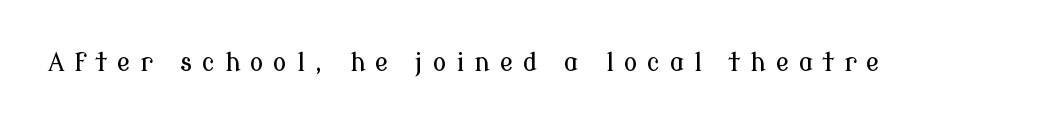
Every stem runs plumb, perpendicular to the baseline. Someone cranked the tracking dial way up on this one. Beneath every word, the page is bare.
